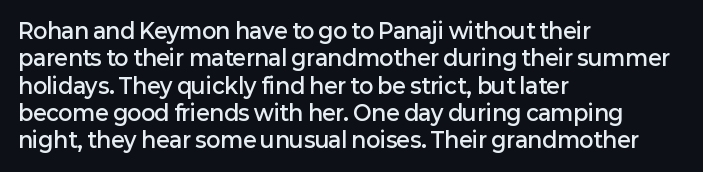
{"italic": "no", "bold": "semi", "underline": "no", "align": "left", "line_spacing": "normal", "line_spacing_ratio": 1.3, "letter_spacing": "normal", "letter_spacing_em": 0.0, "glyph_px": 21}
